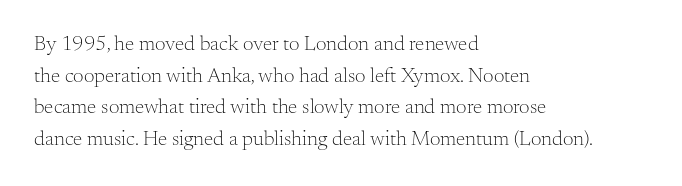
The image shows 21 px text type, upright; set left-aligned, normal line spacing (1.51x), normal letter spacing, not underlined.
